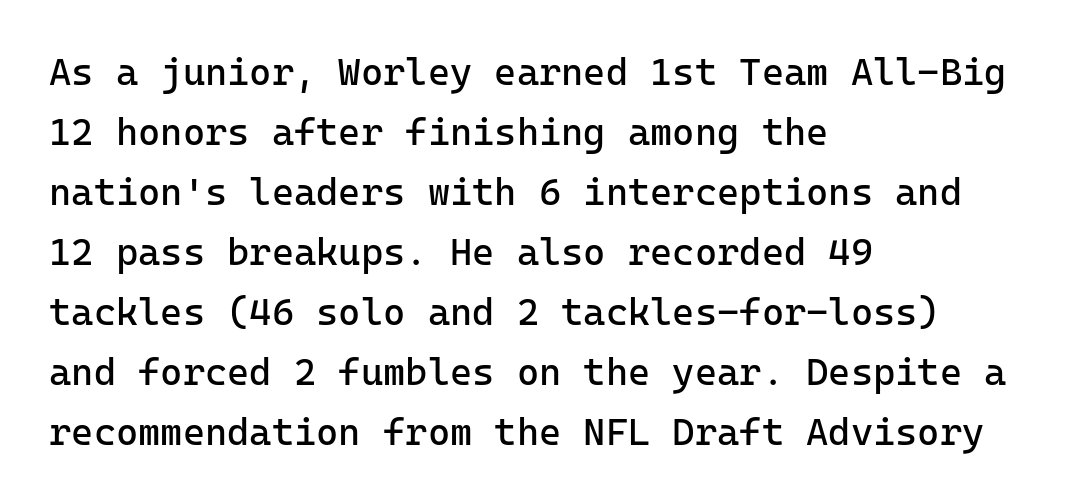
Q: Is the text bold? A: No.
Q: Is the text italic (slanted)? A: No, it is upright.
Q: Is the typeface a serif or a sans-serif typeface? A: Sans-serif.
Q: Is the text underlined? A: No.
Q: How is the paragraph aligned? A: Left-aligned.
Q: Is the spacing between letters normal or unusually wide? A: Normal.
Q: Is the spacing between lines tight, normal or loose? A: Normal.
Q: Width (condensed, normal, or wide)? A: Normal.
Q: Stroke contrast? A: Low.
Q: x-height? A: Medium.
Q: Monospaced? A: Yes.
